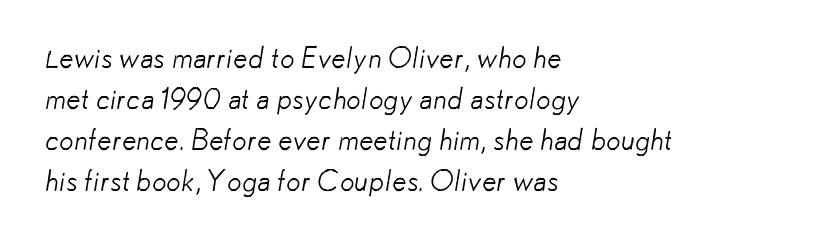
{"serif": "no", "bold": "no", "weight": "light", "width": "normal", "stroke_contrast": "low", "x_height": "small", "monospaced": "no", "underline": "no", "align": "left", "line_spacing": "normal", "line_spacing_ratio": 1.41, "letter_spacing": "normal", "letter_spacing_em": 0.0, "glyph_px": 29}
